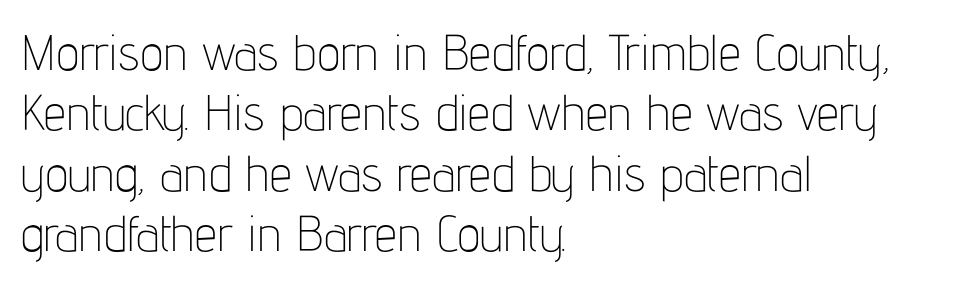
The image shows 50 px thin, condensed sans-serif type, upright; set left-aligned, line spacing 1.21x, normal letter spacing, not underlined; low stroke contrast and a medium x-height.
